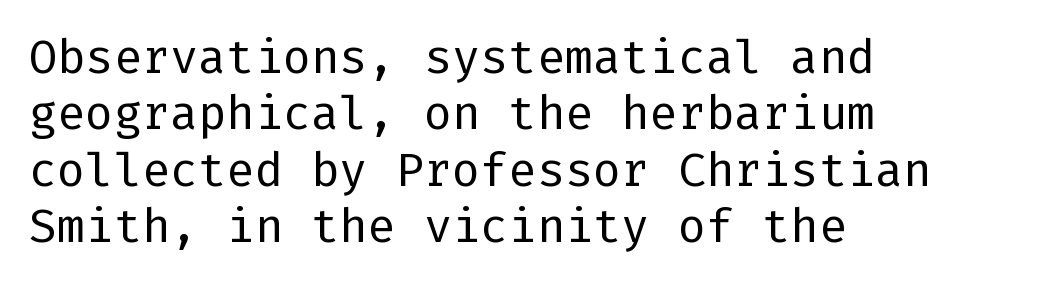
Q: Is the text bold? A: No.
Q: Is the text italic (slanted)? A: No, it is upright.
Q: Is the typeface a serif or a sans-serif typeface? A: Sans-serif.
Q: Is the text underlined? A: No.
Q: How is the paragraph aligned? A: Left-aligned.
Q: Is the spacing between letters normal or unusually wide? A: Normal.
Q: Width (condensed, normal, or wide)? A: Normal.
Q: Stroke contrast? A: Low.
Q: x-height? A: Medium.
